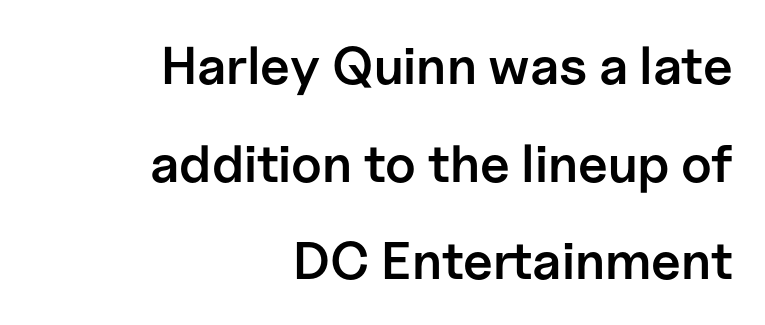
The image shows 53 px semibold sans-serif type, upright; set right-aligned, line spacing 1.84x, normal letter spacing, not underlined; low stroke contrast and a medium x-height.
